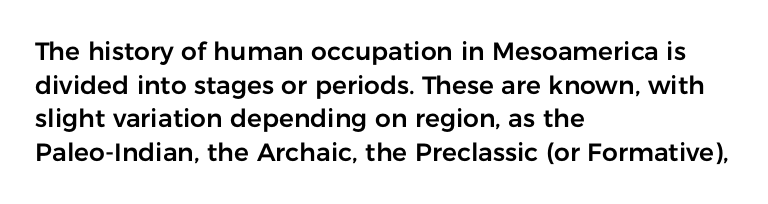
The image shows 25 px text type, upright; set left-aligned, normal line spacing (1.35x), normal letter spacing, not underlined.
